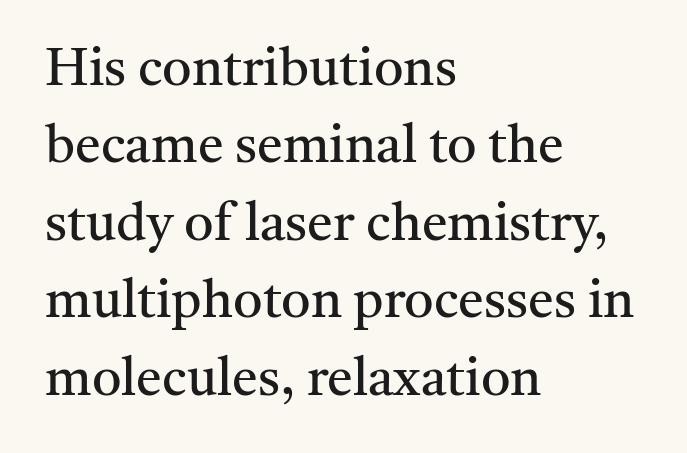
The image shows 52 px regular-weight serif type, upright; set left-aligned, normal line spacing (1.49x), normal letter spacing, not underlined; medium stroke contrast and a medium x-height.
